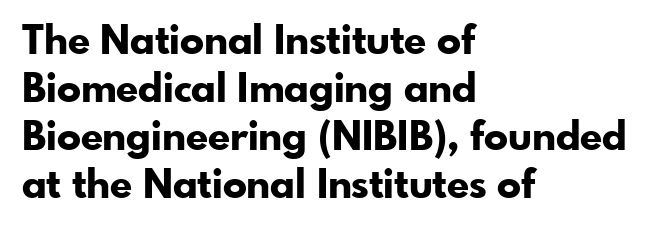
Q: Is the text bold? A: Yes.
Q: Is the text italic (slanted)? A: No, it is upright.
Q: Is the typeface a serif or a sans-serif typeface? A: Sans-serif.
Q: Is the text underlined? A: No.
Q: How is the paragraph aligned? A: Left-aligned.
Q: Is the spacing between letters normal or unusually wide? A: Normal.
Q: Width (condensed, normal, or wide)? A: Normal.
Q: Stroke contrast? A: Low.
Q: x-height? A: Small.
Q: Monospaced? A: No.
